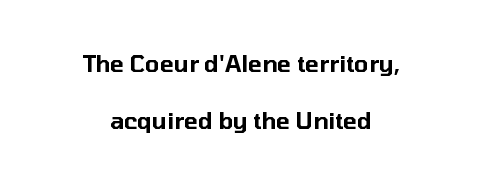
{"italic": "no", "underline": "no", "align": "center", "line_spacing": "loose", "line_spacing_ratio": 2.48, "letter_spacing": "normal", "letter_spacing_em": 0.0, "glyph_px": 23}
